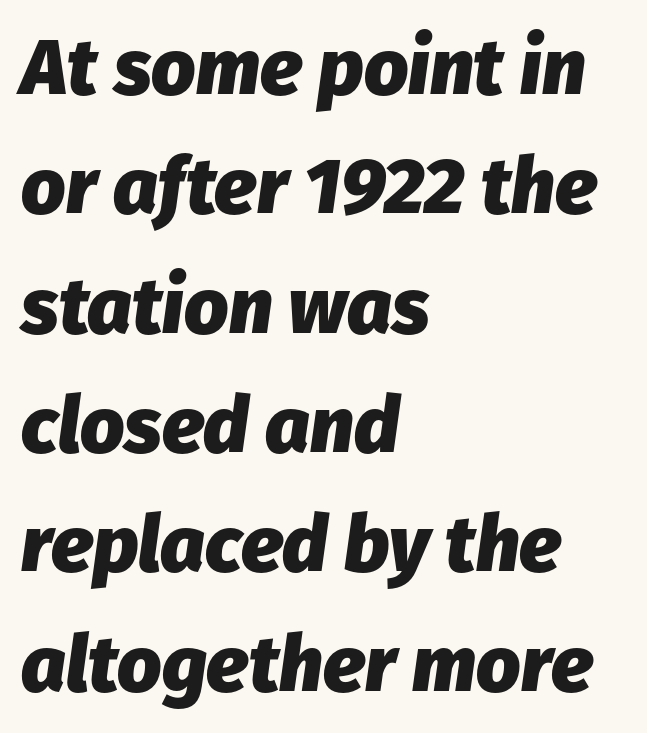
{"italic": "yes", "lean": "right", "slant_degrees": 8, "bold": "yes", "weight": "heavy", "width": "normal", "stroke_contrast": "low", "x_height": "medium", "monospaced": "no", "underline": "no", "align": "left", "line_spacing": "normal", "line_spacing_ratio": 1.53, "letter_spacing": "normal", "letter_spacing_em": 0.0, "glyph_px": 78}
